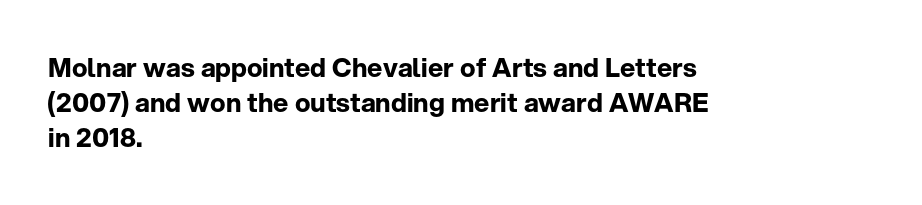
{"italic": "no", "bold": "yes", "underline": "no", "align": "left", "line_spacing": "normal", "line_spacing_ratio": 1.35, "letter_spacing": "normal", "letter_spacing_em": 0.0, "glyph_px": 26}
